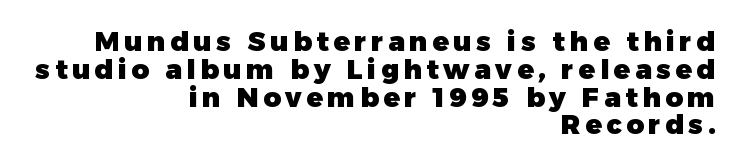
The image shows 27 px bold type, upright; set right-aligned, tight line spacing (1.03x), not underlined.
